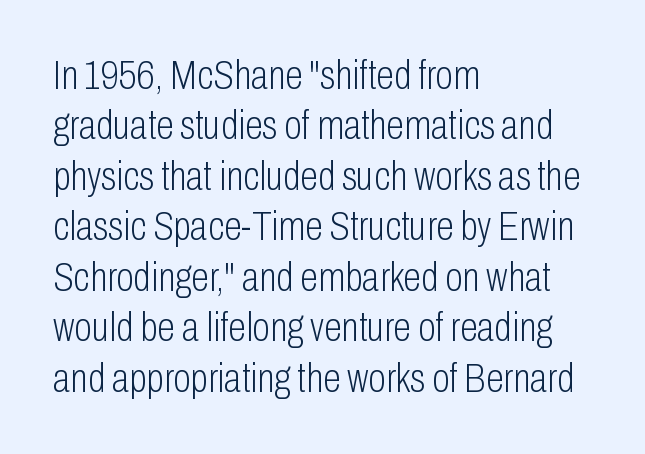
Regarding serifs, this sample does without them. Unmarked baselines from the first word to the last. Which margin do the lines hug? The left one — the right edge is uneven. Is there any slant? The stems are plumb. Summary of weight: not heavy and not bold.
